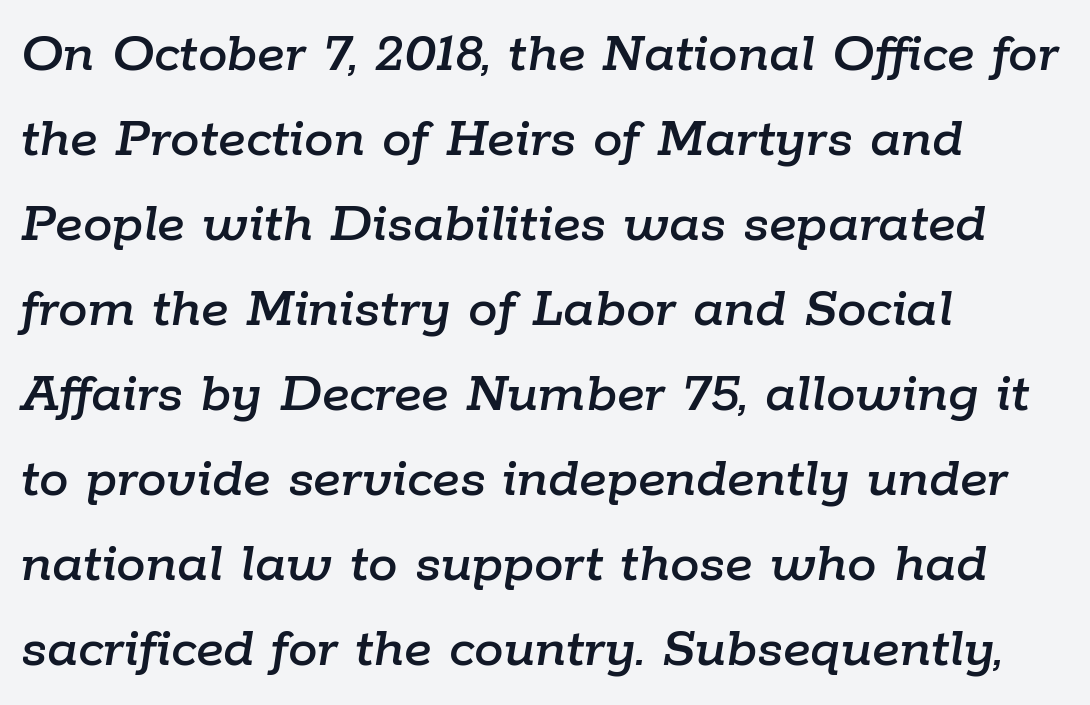
Letters rest on an invisible, unmarked baseline. Which margin do the lines hug? The left one — the right edge is uneven. In terms of leading, this rendering sits right in the middle. Each letter keeps its own natural width here, so spacing adapts to shape.
